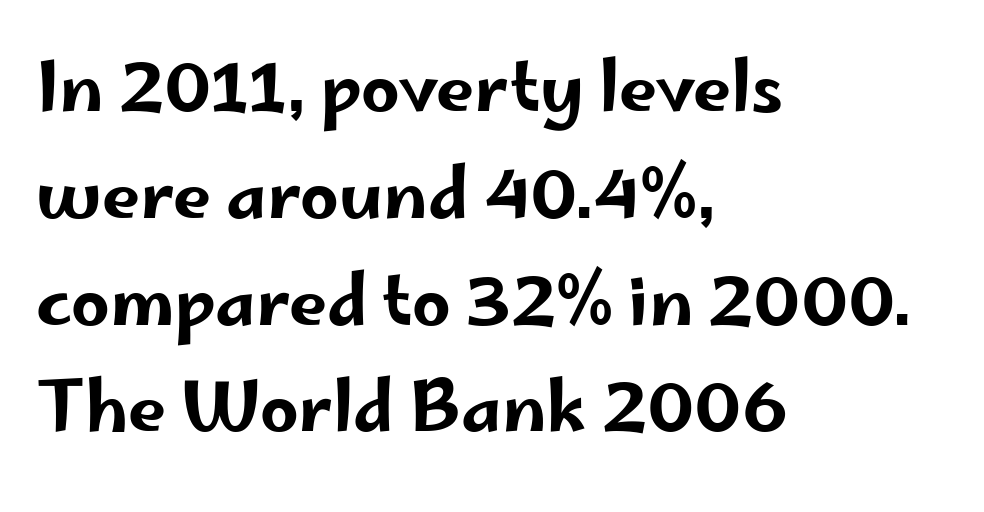
Q: Is the text italic (slanted)? A: No, it is upright.
Q: Is the typeface a serif or a sans-serif typeface? A: Sans-serif.
Q: Is the text underlined? A: No.
Q: How is the paragraph aligned? A: Left-aligned.
Q: Is the spacing between letters normal or unusually wide? A: Normal.
Q: Is the spacing between lines tight, normal or loose? A: Normal.
Q: Width (condensed, normal, or wide)? A: Wide.
Q: Stroke contrast? A: Low.
Q: x-height? A: Small.
Q: Monospaced? A: No.
